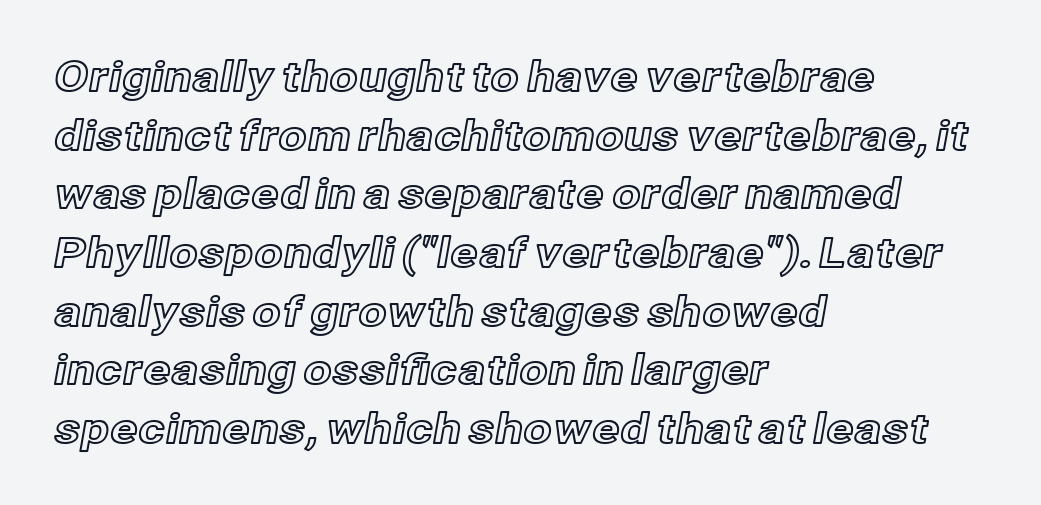
Line beginnings align vertically; line endings do not. Unmarked baselines from the first word to the last. Compared with typical paragraphs, the rows here are spaced about the same. Default kerning and tracking; the words read as compact shapes.
